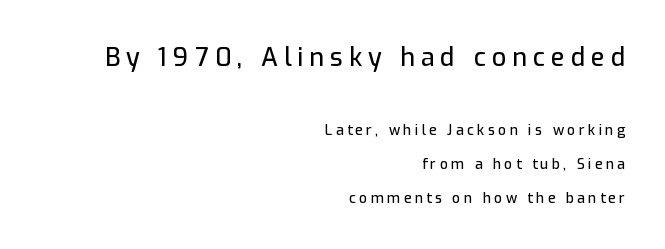
Q: Is the text italic (slanted)? A: No, it is upright.
Q: Is the text underlined? A: No.
Q: How is the paragraph aligned? A: Right-aligned.
Q: Is the spacing between letters normal or unusually wide? A: Unusually wide.
Q: Is the spacing between lines tight, normal or loose? A: Loose.
Q: Which block of text is set in a larger size, the first (top) or the second (bottom)? A: The first (top) one.
